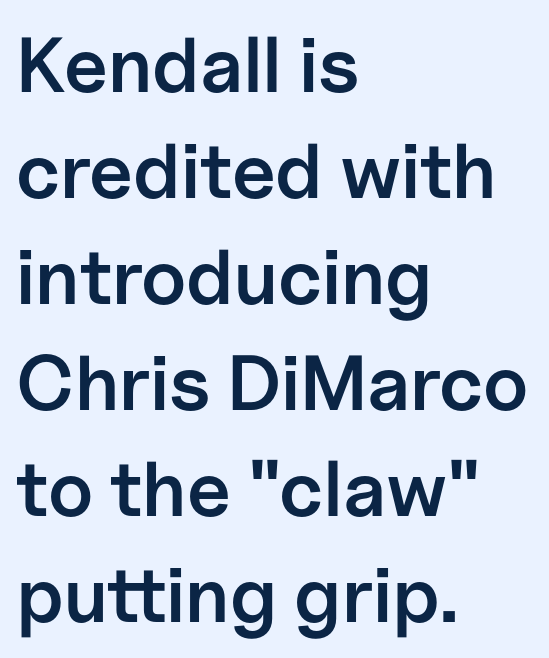
Q: Is the text bold? A: Semi-bold.
Q: Is the text italic (slanted)? A: No, it is upright.
Q: Is the typeface a serif or a sans-serif typeface? A: Sans-serif.
Q: Is the text underlined? A: No.
Q: How is the paragraph aligned? A: Left-aligned.
Q: Is the spacing between letters normal or unusually wide? A: Normal.
Q: Is the spacing between lines tight, normal or loose? A: Normal.
Q: Width (condensed, normal, or wide)? A: Normal.
Q: Stroke contrast? A: Low.
Q: x-height? A: Medium.
Q: Monospaced? A: No.
